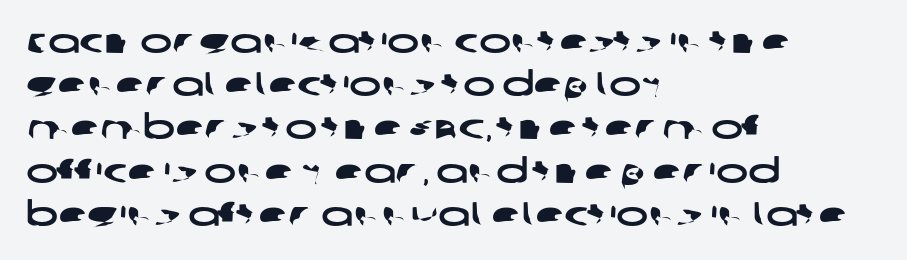
Q: Is the typeface a serif or a sans-serif typeface? A: Sans-serif.
Q: Is the text underlined? A: No.
Q: How is the paragraph aligned? A: Left-aligned.
Q: Is the spacing between letters normal or unusually wide? A: Normal.
Q: Is the spacing between lines tight, normal or loose? A: Normal.
Q: Width (condensed, normal, or wide)? A: Wide.
Q: Stroke contrast? A: Low.
Q: x-height? A: Large.
Q: Monospaced? A: No.
